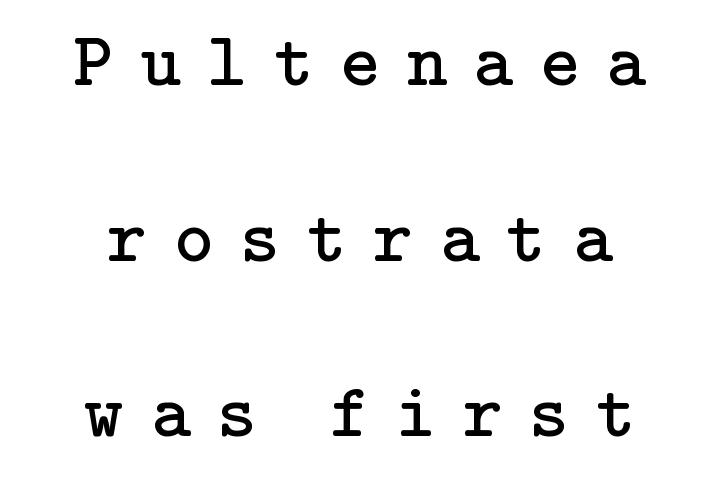
The image shows 76 px regular-weight serif type, upright; set centered, loose line spacing (2.31x), unusually wide letter spacing (+0.35 em), not underlined; low stroke contrast and a medium x-height.
